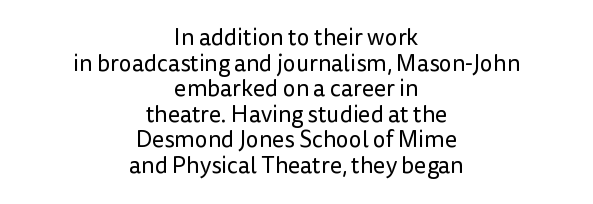
The image shows 23 px text type, upright; set centered, tight line spacing (1.11x), normal letter spacing, not underlined.
